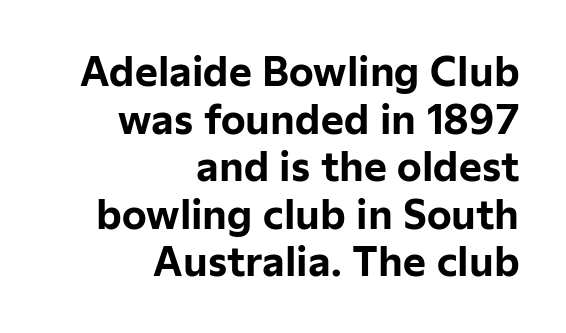
The image shows 39 px bold sans-serif type, upright; set right-aligned, line spacing 1.22x, normal letter spacing, not underlined; low stroke contrast and a medium x-height.
